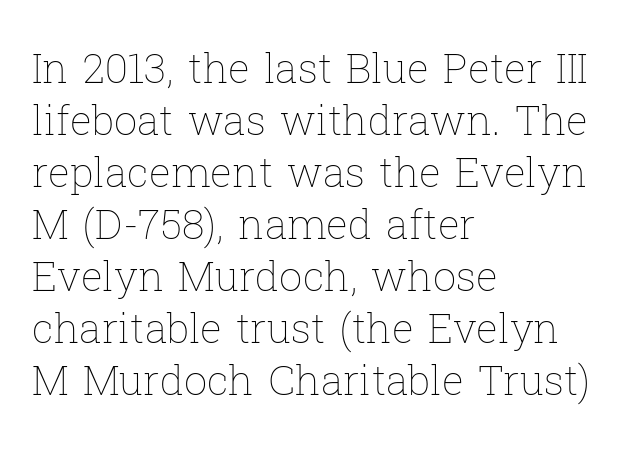
The image shows 41 px thin type, upright; set left-aligned, normal line spacing (1.27x), normal letter spacing, not underlined; low stroke contrast and a medium x-height.
